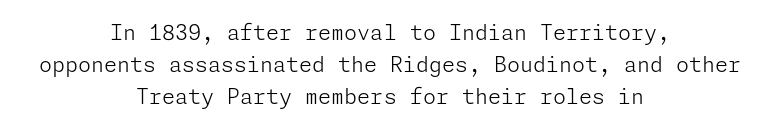
The image shows 21 px text type, upright; set centered, normal line spacing (1.52x), normal letter spacing, not underlined.
